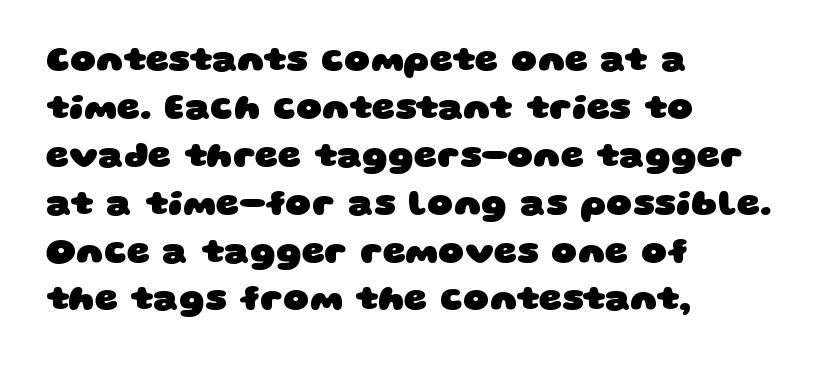
Q: Is the text bold? A: Yes.
Q: Is the typeface a serif or a sans-serif typeface? A: Sans-serif.
Q: Is the text underlined? A: No.
Q: How is the paragraph aligned? A: Left-aligned.
Q: Is the spacing between letters normal or unusually wide? A: Normal.
Q: Is the spacing between lines tight, normal or loose? A: Normal.
Q: Width (condensed, normal, or wide)? A: Wide.
Q: Stroke contrast? A: Low.
Q: x-height? A: Large.
Q: Monospaced? A: No.
